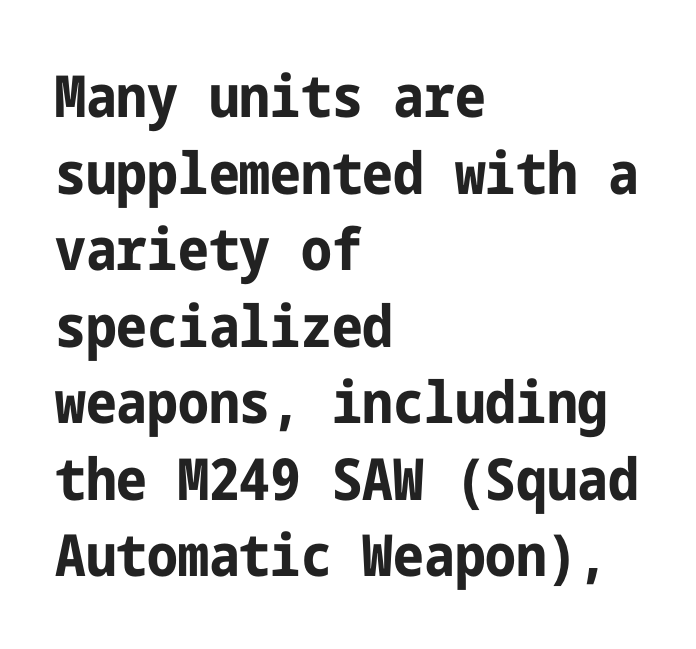
Q: Is the text bold? A: Yes.
Q: Is the text italic (slanted)? A: No, it is upright.
Q: Is the typeface a serif or a sans-serif typeface? A: Sans-serif.
Q: Is the text underlined? A: No.
Q: How is the paragraph aligned? A: Left-aligned.
Q: Is the spacing between letters normal or unusually wide? A: Normal.
Q: Is the spacing between lines tight, normal or loose? A: Normal.
Q: Width (condensed, normal, or wide)? A: Condensed.
Q: Stroke contrast? A: Low.
Q: x-height? A: Medium.
